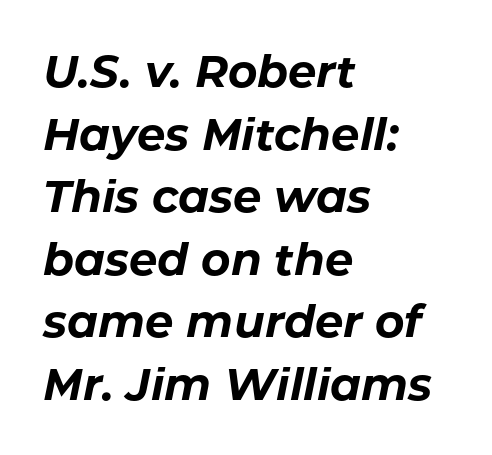
{"italic": "yes", "lean": "right", "slant_degrees": 11, "bold": "yes", "weight": "bold", "width": "normal", "stroke_contrast": "low", "x_height": "medium", "monospaced": "no", "underline": "no", "align": "left", "line_spacing": "normal", "line_spacing_ratio": 1.39, "letter_spacing": "normal", "letter_spacing_em": 0.0, "glyph_px": 45}
